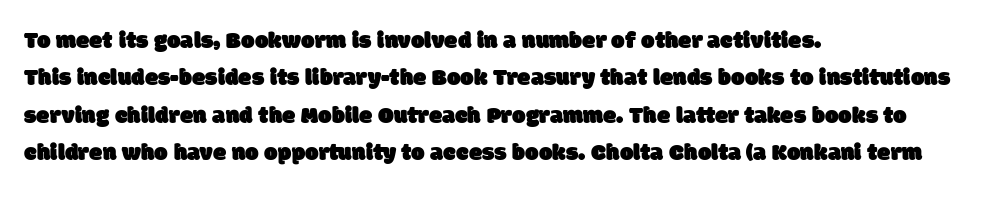
Q: Is the text underlined? A: No.
Q: How is the paragraph aligned? A: Left-aligned.
Q: Is the spacing between letters normal or unusually wide? A: Normal.
Q: Is the spacing between lines tight, normal or loose? A: Normal.
